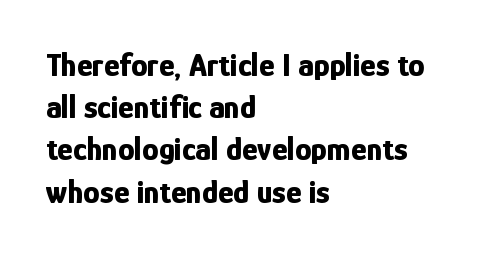
Q: Is the text bold? A: Yes.
Q: Is the text italic (slanted)? A: No, it is upright.
Q: Is the typeface a serif or a sans-serif typeface? A: Sans-serif.
Q: Is the text underlined? A: No.
Q: How is the paragraph aligned? A: Left-aligned.
Q: Is the spacing between letters normal or unusually wide? A: Normal.
Q: Is the spacing between lines tight, normal or loose? A: Normal.
Q: Width (condensed, normal, or wide)? A: Condensed.
Q: Stroke contrast? A: Low.
Q: x-height? A: Medium.
Q: Monospaced? A: No.
